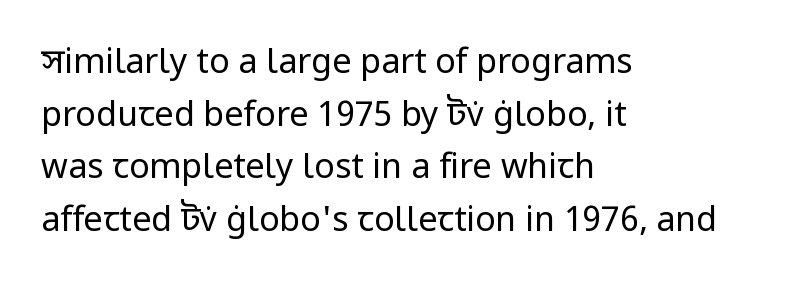
{"serif": "no", "italic": "no", "bold": "no", "weight": "regular", "width": "normal", "stroke_contrast": "low", "x_height": "medium", "monospaced": "no", "underline": "no", "align": "left", "line_spacing": "normal", "line_spacing_ratio": 1.55, "letter_spacing": "normal", "letter_spacing_em": 0.0, "glyph_px": 34}
